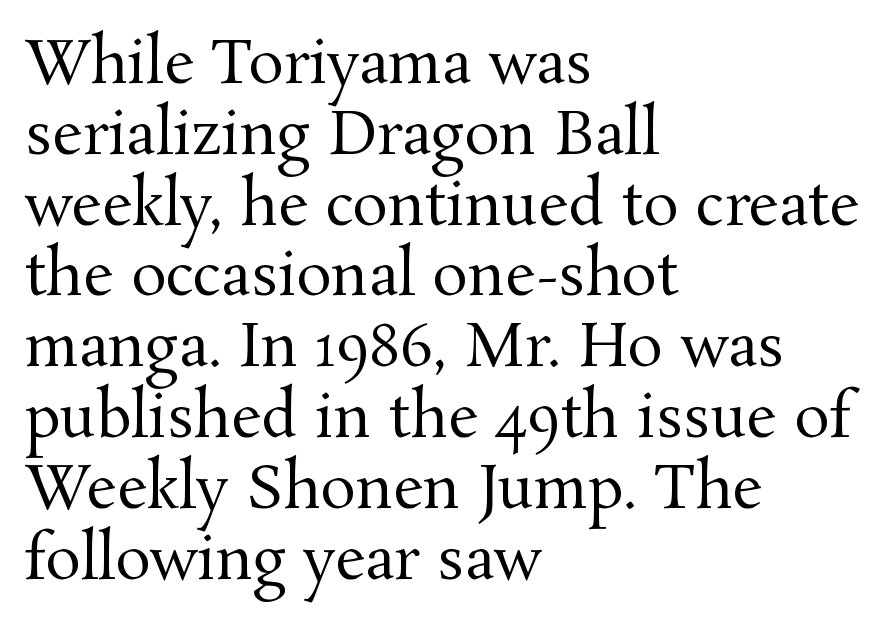
Q: Is the text bold? A: No.
Q: Is the text italic (slanted)? A: No, it is upright.
Q: Is the typeface a serif or a sans-serif typeface? A: Serif.
Q: Is the text underlined? A: No.
Q: How is the paragraph aligned? A: Left-aligned.
Q: Is the spacing between letters normal or unusually wide? A: Normal.
Q: Width (condensed, normal, or wide)? A: Normal.
Q: Stroke contrast? A: Medium.
Q: x-height? A: Medium.
Q: Monospaced? A: No.
